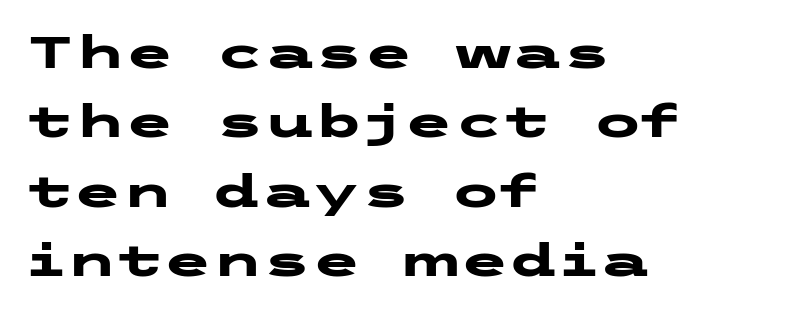
The image shows 45 px heavy, wide sans-serif type, upright; set left-aligned, normal line spacing (1.54x), normal letter spacing, not underlined; low stroke contrast and a medium x-height.
